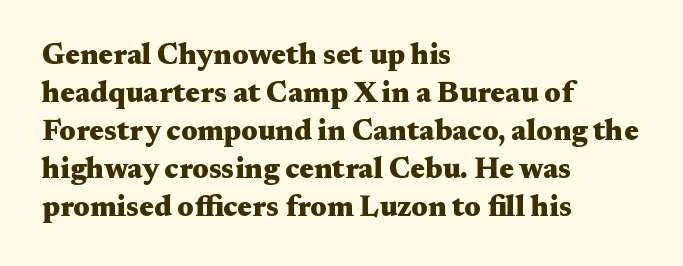
Q: Is the text bold? A: Yes.
Q: Is the text italic (slanted)? A: No, it is upright.
Q: Is the typeface a serif or a sans-serif typeface? A: Serif.
Q: Is the text underlined? A: No.
Q: How is the paragraph aligned? A: Left-aligned.
Q: Is the spacing between letters normal or unusually wide? A: Normal.
Q: Is the spacing between lines tight, normal or loose? A: Normal.
Q: Width (condensed, normal, or wide)? A: Wide.
Q: Stroke contrast? A: Medium.
Q: x-height? A: Medium.
Q: Monospaced? A: No.
